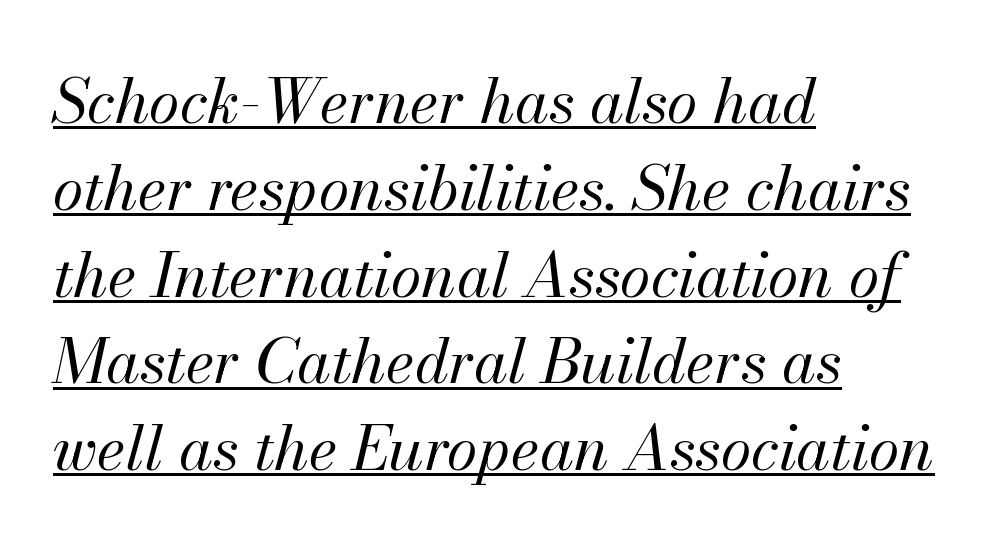
Q: Is the text bold? A: No.
Q: Is the text italic (slanted)? A: Yes, it leans right by about 13 degrees.
Q: Is the text underlined? A: Yes.
Q: How is the paragraph aligned? A: Left-aligned.
Q: Is the spacing between letters normal or unusually wide? A: Normal.
Q: Is the spacing between lines tight, normal or loose? A: Normal.
Q: Width (condensed, normal, or wide)? A: Normal.
Q: Stroke contrast? A: Medium.
Q: x-height? A: Small.
Q: Monospaced? A: No.
